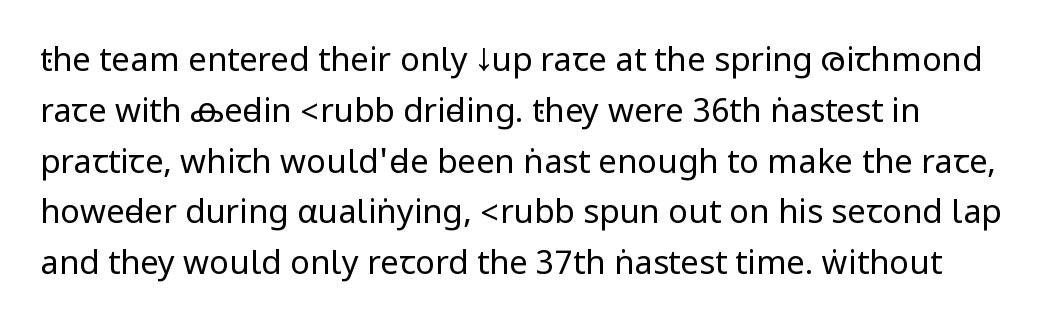
The image shows 33 px regular-weight, condensed sans-serif type, upright; set normal line spacing (1.54x), normal letter spacing, not underlined; low stroke contrast.
